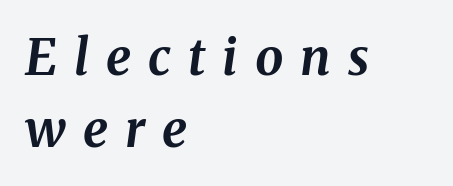
{"italic": "yes", "lean": "right", "slant_degrees": 8, "bold": "yes", "weight": "bold", "width": "normal", "stroke_contrast": "medium", "x_height": "medium", "monospaced": "no", "underline": "no", "align": "left", "line_spacing": "normal", "line_spacing_ratio": 1.44, "letter_spacing": "wide", "letter_spacing_em": 0.34, "glyph_px": 50}
